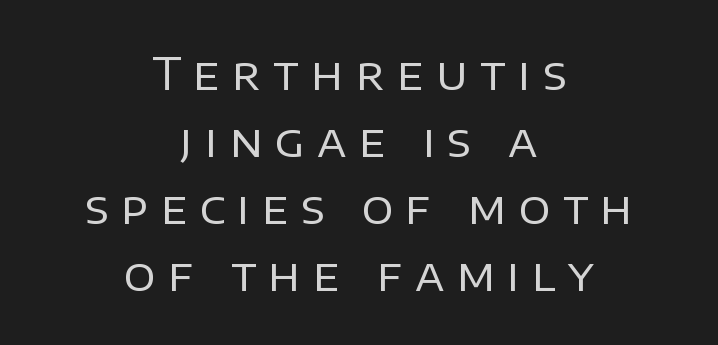
The letters are spread apart with noticeably loose tracking. The gap between lines stays unmarked. Compared with a typical body face, this is equally light or lighter still. The vertical gap from one line to the next is medium. Is there any slant? The stems are plumb. In terms of letterform style, serifs are entirely absent.
